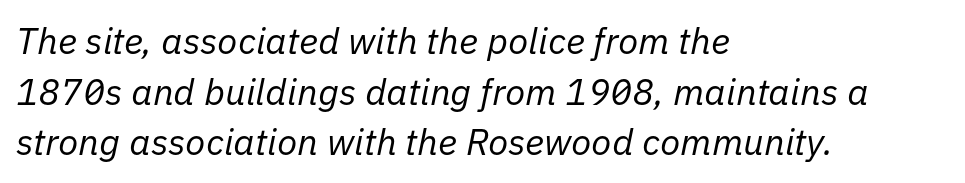
{"italic": "yes", "lean": "right", "slant_degrees": 11, "bold": "no", "weight": "regular", "width": "normal", "stroke_contrast": "low", "x_height": "medium", "monospaced": "no", "underline": "no", "align": "left", "line_spacing": "normal", "line_spacing_ratio": 1.37, "letter_spacing": "normal", "letter_spacing_em": 0.0, "glyph_px": 37}
